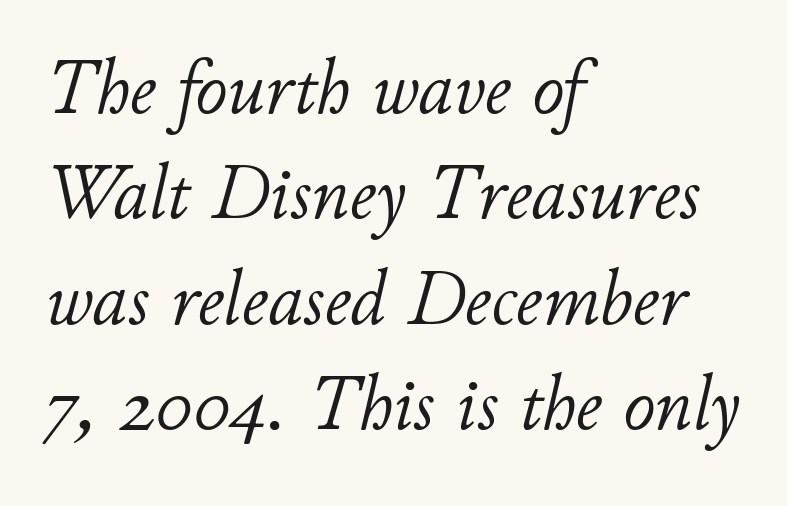
{"italic": "yes", "lean": "right", "slant_degrees": 11, "bold": "no", "weight": "light", "width": "normal", "stroke_contrast": "low", "x_height": "small", "monospaced": "no", "underline": "no", "align": "left", "line_spacing": "normal", "line_spacing_ratio": 1.35, "letter_spacing": "normal", "letter_spacing_em": 0.0, "glyph_px": 78}
